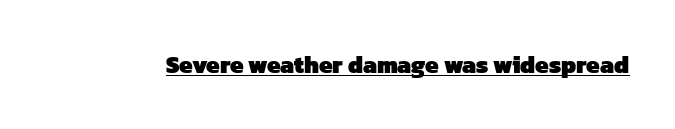
Q: Is the text bold? A: Yes.
Q: Is the text underlined? A: Yes.
Q: Is the spacing between letters normal or unusually wide? A: Normal.
